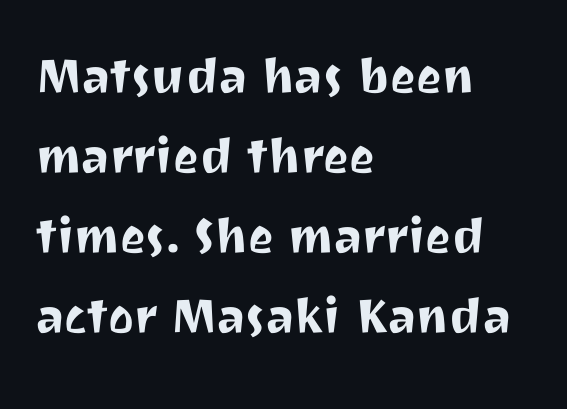
Q: Is the text italic (slanted)? A: No, it is upright.
Q: Is the typeface a serif or a sans-serif typeface? A: Sans-serif.
Q: Is the text underlined? A: No.
Q: How is the paragraph aligned? A: Left-aligned.
Q: Is the spacing between letters normal or unusually wide? A: Normal.
Q: Is the spacing between lines tight, normal or loose? A: Normal.
Q: Width (condensed, normal, or wide)? A: Normal.
Q: Stroke contrast? A: Medium.
Q: x-height? A: Medium.
Q: Monospaced? A: No.
